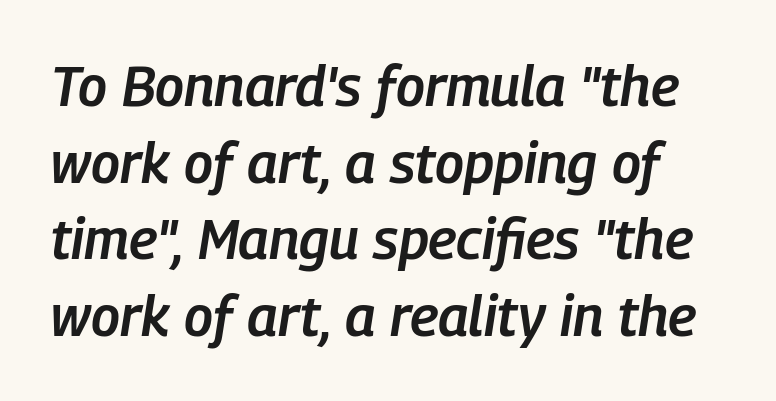
The image shows 56 px semibold, condensed type, italic (leaning right); set normal line spacing (1.37x), normal letter spacing, not underlined; low stroke contrast and a medium x-height.
